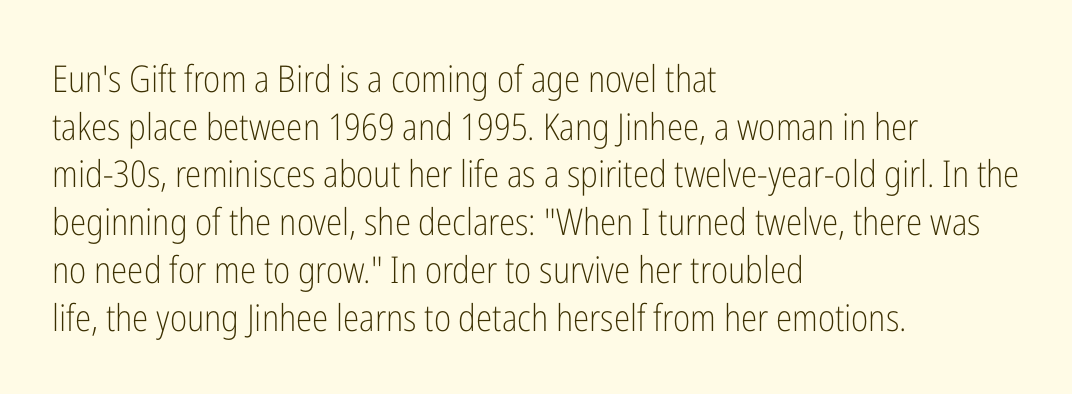
Notice how descenders clear the ascenders below comfortably — that's standard leading. Glyph-to-glyph distance matches everyday printed text. The typography opts for an upright posture over an oblique one. The gap between lines stays unmarked.
